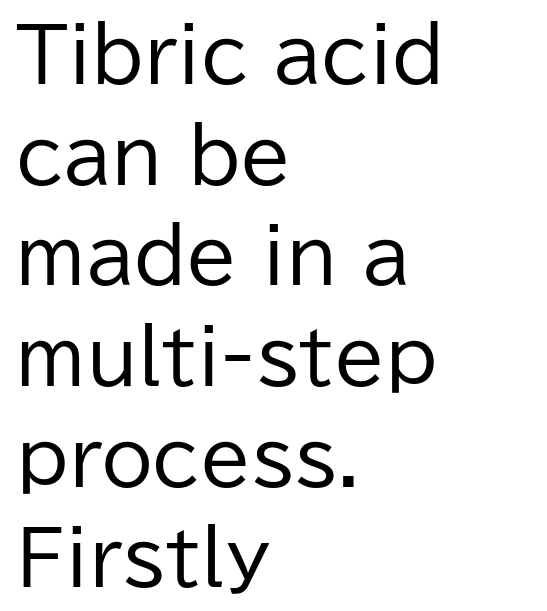
Q: Is the text bold? A: No.
Q: Is the text italic (slanted)? A: No, it is upright.
Q: Is the typeface a serif or a sans-serif typeface? A: Sans-serif.
Q: Is the text underlined? A: No.
Q: How is the paragraph aligned? A: Left-aligned.
Q: Is the spacing between letters normal or unusually wide? A: Normal.
Q: Is the spacing between lines tight, normal or loose? A: Normal.
Q: Width (condensed, normal, or wide)? A: Normal.
Q: Stroke contrast? A: Low.
Q: x-height? A: Medium.
Q: Monospaced? A: No.
